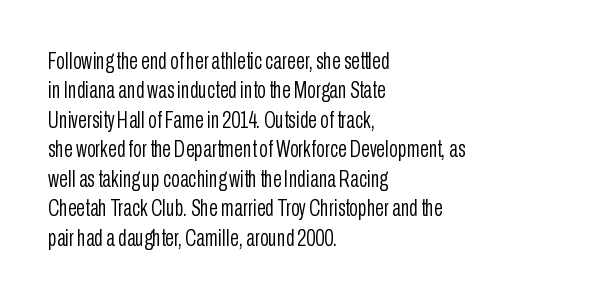
Q: Is the text bold? A: No.
Q: Is the text italic (slanted)? A: No, it is upright.
Q: Is the text underlined? A: No.
Q: How is the paragraph aligned? A: Left-aligned.
Q: Is the spacing between letters normal or unusually wide? A: Normal.
Q: Is the spacing between lines tight, normal or loose? A: Normal.
